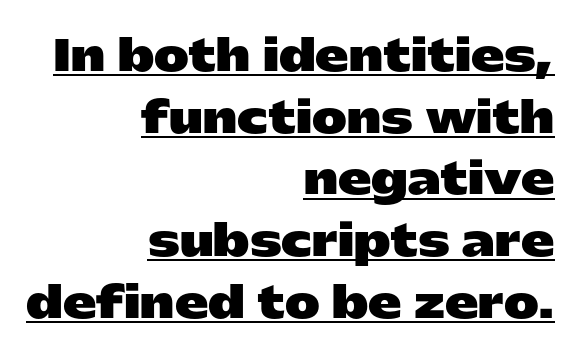
Every letter is thick-stroked: bold, no question. The rendering uses a moderate line-height, typical for paragraphs. Here the designer chose a conventional face with non-uniform glyph widths. Reading down the block, your eye finds every line finishing at a fixed right position. Every word sits above its own underline. Nothing sits at the stroke ends, so this counts as sans-serif.
